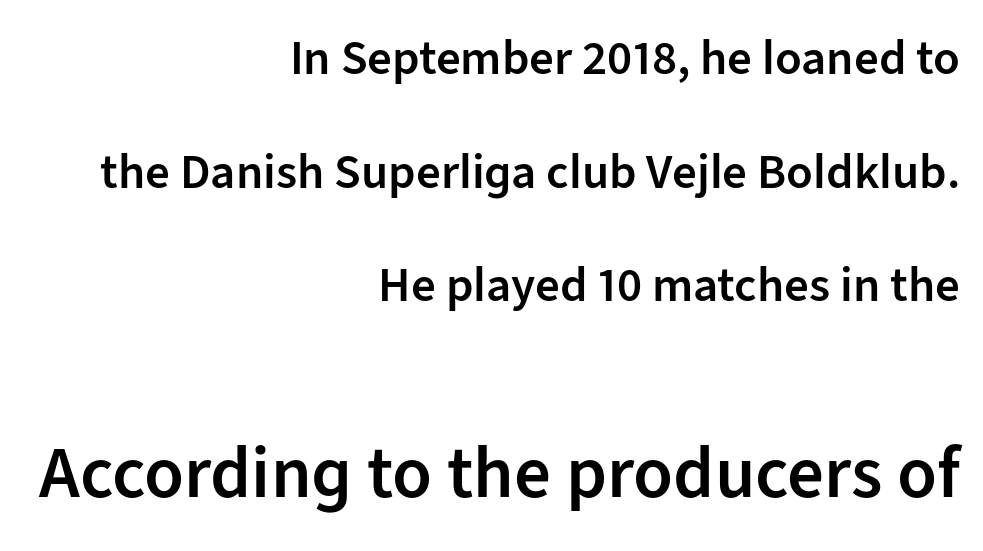
The image shows 73 px semibold sans-serif type, upright; set right-aligned, loose line spacing (2.32x), normal letter spacing, not underlined; the second (bottom) block is 1.49x larger; low stroke contrast and a medium x-height.
